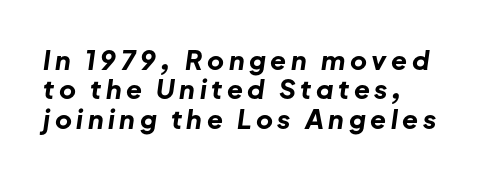
Q: Is the text bold? A: Yes.
Q: Is the text italic (slanted)? A: Yes, it leans right by about 8 degrees.
Q: Is the text underlined? A: No.
Q: How is the paragraph aligned? A: Left-aligned.
Q: Is the spacing between lines tight, normal or loose? A: Tight.
